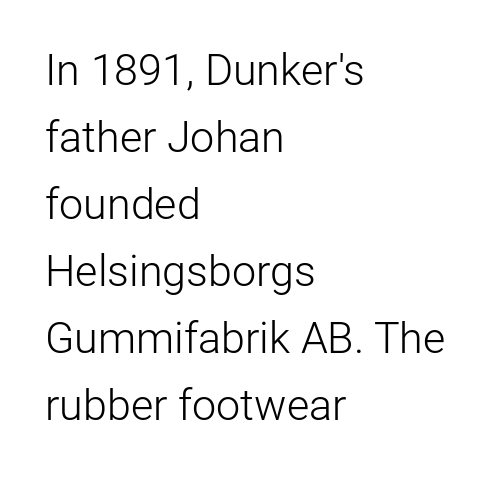
The image shows 43 px light sans-serif type, upright; set left-aligned, normal line spacing (1.56x), normal letter spacing, not underlined; low stroke contrast and a medium x-height.
